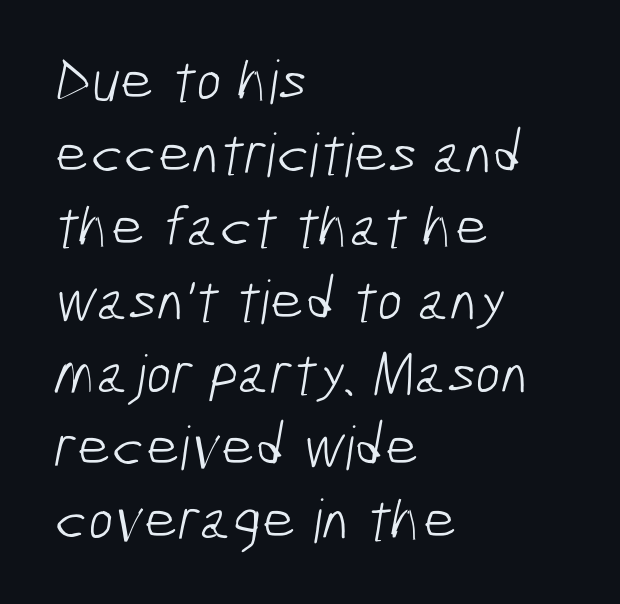
{"serif": "no", "bold": "no", "weight": "light", "width": "condensed", "stroke_contrast": "low", "x_height": "medium", "monospaced": "no", "underline": "no", "align": "left", "line_spacing_ratio": 1.22, "letter_spacing": "normal", "letter_spacing_em": 0.0, "glyph_px": 60}
